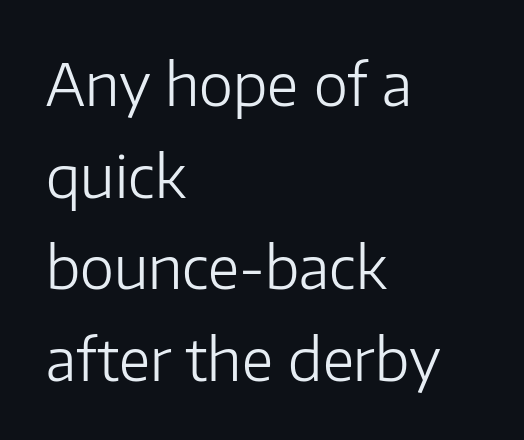
{"serif": "no", "italic": "no", "bold": "no", "weight": "light", "width": "normal", "stroke_contrast": "low", "x_height": "medium", "monospaced": "no", "underline": "no", "align": "left", "line_spacing": "normal", "line_spacing_ratio": 1.58, "letter_spacing": "normal", "letter_spacing_em": 0.0, "glyph_px": 58}
